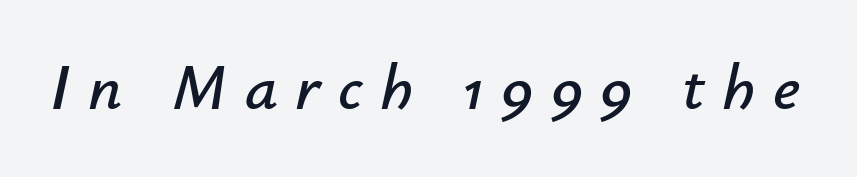
Q: Is the text italic (slanted)? A: Yes, it leans right by about 12 degrees.
Q: Is the text underlined? A: No.
Q: Is the spacing between letters normal or unusually wide? A: Unusually wide.
Q: Width (condensed, normal, or wide)? A: Normal.
Q: Stroke contrast? A: Low.
Q: x-height? A: Small.
Q: Monospaced? A: No.
